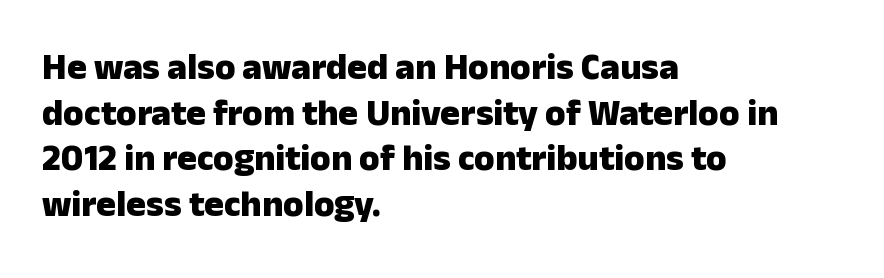
The image shows 37 px heavy sans-serif type, upright; set left-aligned, line spacing 1.23x, normal letter spacing, not underlined; low stroke contrast and a medium x-height.
